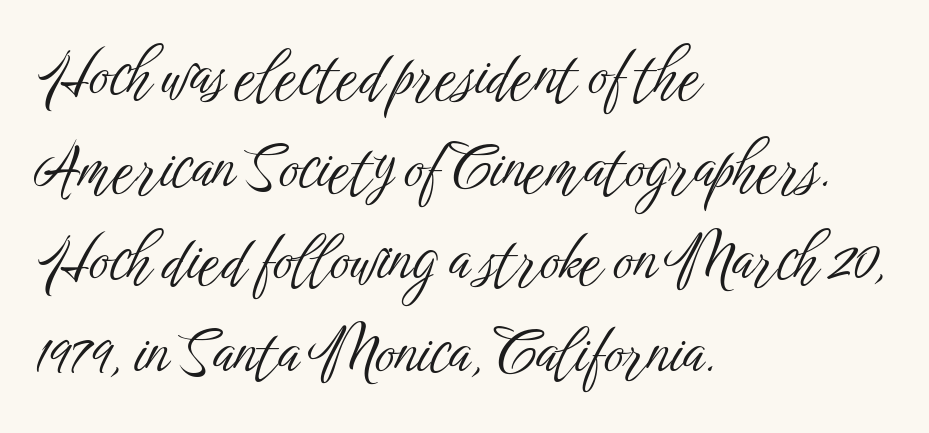
Is this a fixed-width face? No — the glyphs have proportional, varying widths. Descender tails drop into unmarked territory. Which margin do the lines hug? The left one — the right edge is uneven.
